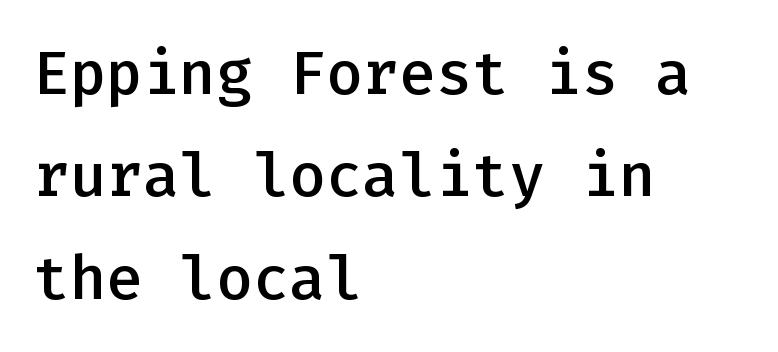
Q: Is the text bold? A: Semi-bold.
Q: Is the text italic (slanted)? A: No, it is upright.
Q: Is the typeface a serif or a sans-serif typeface? A: Sans-serif.
Q: Is the text underlined? A: No.
Q: How is the paragraph aligned? A: Left-aligned.
Q: Is the spacing between letters normal or unusually wide? A: Normal.
Q: Is the spacing between lines tight, normal or loose? A: Normal.
Q: Width (condensed, normal, or wide)? A: Normal.
Q: Stroke contrast? A: Low.
Q: x-height? A: Medium.
Q: Monospaced? A: Yes.
